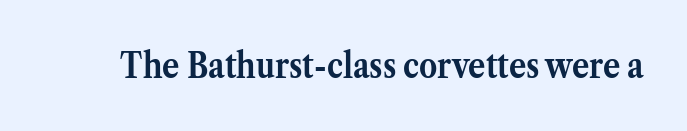
This sample has the flowing, uneven cadence of proportional lettering. The font's upright variant was chosen for this text. Plenty of ink on the page — the face is bold. Small tapered or slab feet sit at the stroke ends, so this counts as serif.
